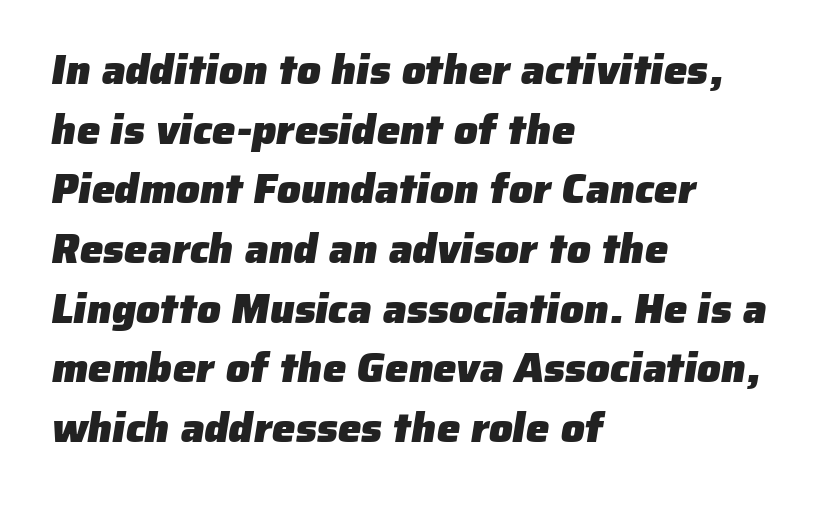
You could not count columns in this text — the font is proportionally spaced. Vertically, the passage feels balanced, rows spaced as you'd expect. Clear beneath every line of the passage. Compared with an ordinary text face, these strokes are far heavier — a full bold.
